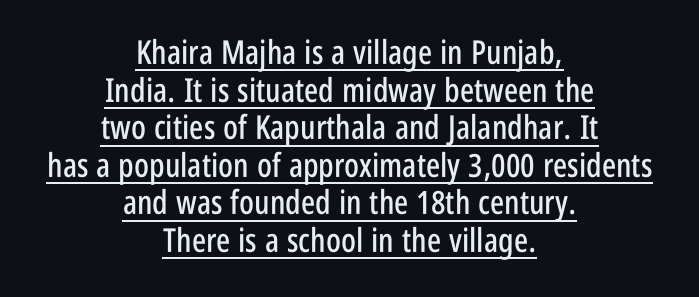
The image shows 33 px condensed sans-serif type, upright; set centered, tight line spacing (1.14x), normal letter spacing, underlined; low stroke contrast and a large x-height.
